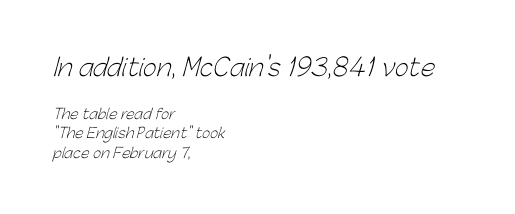
Every row of glyphs begins at an identical x-position on the left. The designer left line spacing at the default. Is the type heavy? It reads as light-to-regular instead. The passage shown has conventional tracking throughout.
